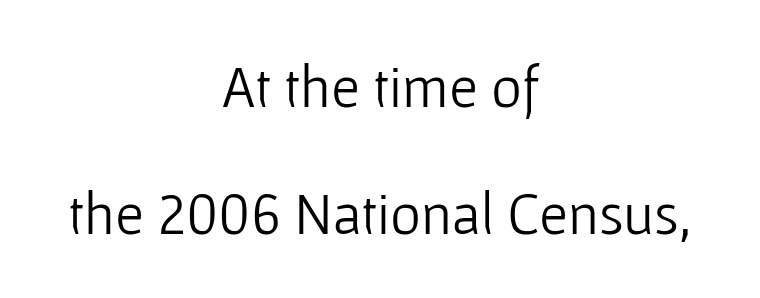
The image shows 59 px light sans-serif type, upright; set centered, loose line spacing (2.15x), normal letter spacing, not underlined; low stroke contrast and a medium x-height.
